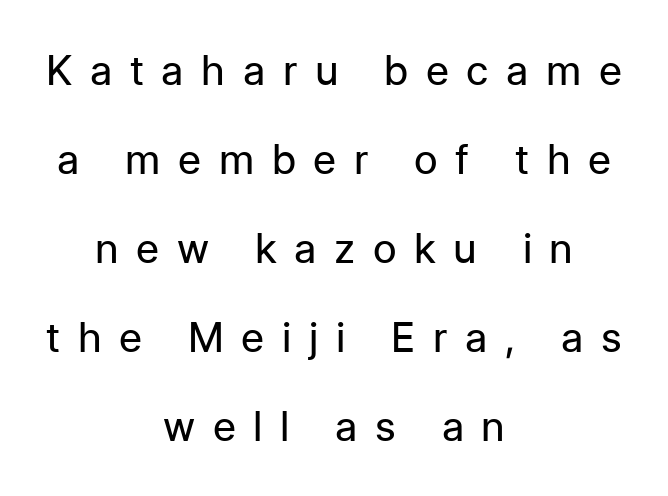
Q: Is the text bold? A: No.
Q: Is the text italic (slanted)? A: No, it is upright.
Q: Is the typeface a serif or a sans-serif typeface? A: Sans-serif.
Q: Is the text underlined? A: No.
Q: How is the paragraph aligned? A: Centered.
Q: Is the spacing between letters normal or unusually wide? A: Unusually wide.
Q: Is the spacing between lines tight, normal or loose? A: Loose.
Q: Width (condensed, normal, or wide)? A: Normal.
Q: Stroke contrast? A: Low.
Q: x-height? A: Medium.
Q: Monospaced? A: No.
